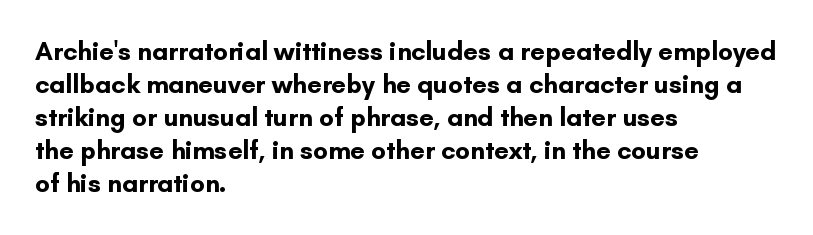
The image shows 26 px bold type, upright; set left-aligned, normal line spacing (1.27x), normal letter spacing, not underlined.
